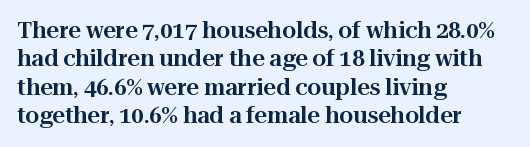
Does extra space separate the letters? No, they use regular spacing. Rows of type keep a routine distance in the vertical direction. Descender tails drop into unmarked territory. No italicization has been applied; the sample stays upright.
